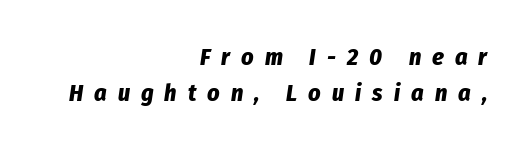
Set as a true bold cut, around the 700 mark. Is the block centered? No — it sits flush against the right margin. Horizontal bands of white between lines are of average thickness. Is the type slanted? Yes — the strokes lean at a clear angle. A bare baseline throughout the passage.
